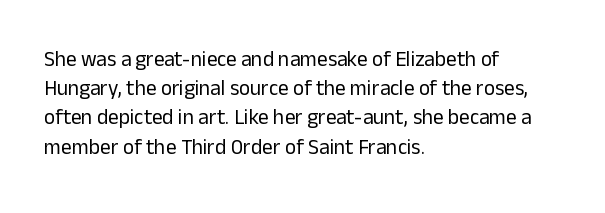
The image shows 21 px text type, upright; set left-aligned, normal line spacing (1.39x), normal letter spacing, not underlined.
